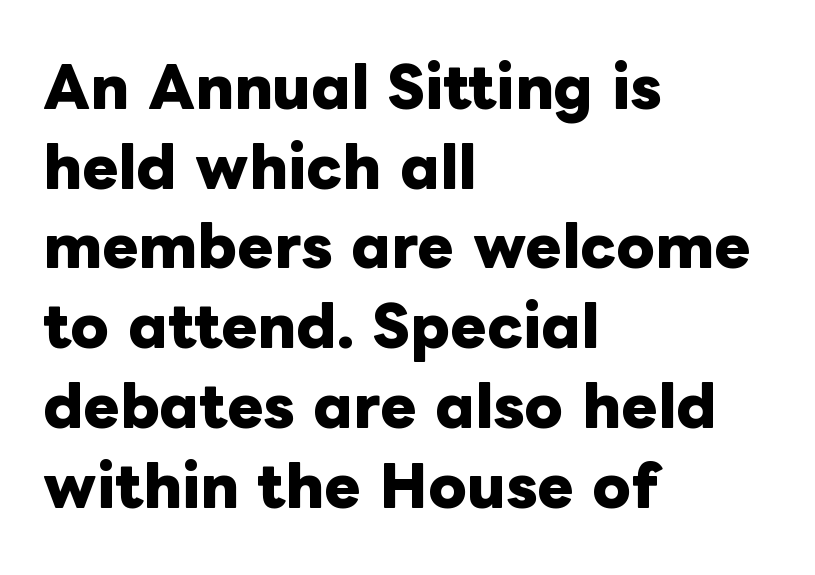
{"italic": "no", "bold": "yes", "weight": "heavy", "width": "normal", "stroke_contrast": "low", "x_height": "medium", "monospaced": "no", "underline": "no", "align": "left", "line_spacing": "normal", "line_spacing_ratio": 1.45, "letter_spacing": "normal", "letter_spacing_em": 0.0, "glyph_px": 55}
